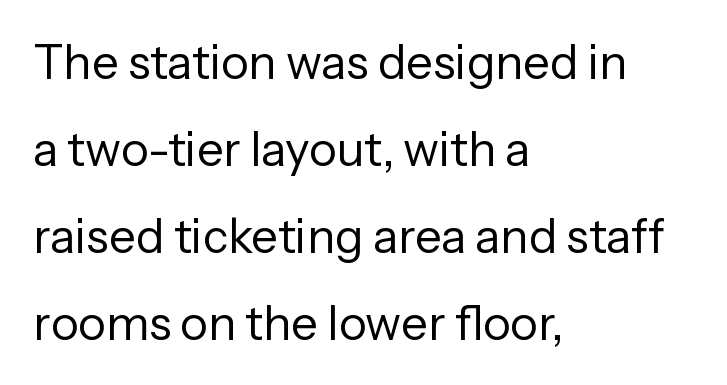
Spacing between characters is what you'd get straight out of the box. In terms of letterform style, serifs are entirely absent. This reads as an unemphasized weight, regular at the heaviest. Think of a printed novel: that variable character pitch is what you see here. The area under the type is left untouched.
